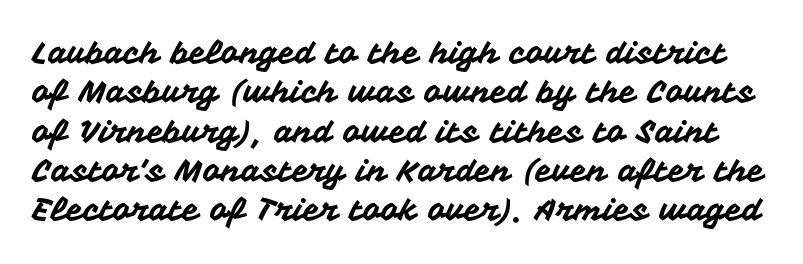
Q: Is the text italic (slanted)? A: Yes.
Q: Is the typeface a serif or a sans-serif typeface? A: Sans-serif.
Q: Is the text underlined? A: No.
Q: Is the spacing between letters normal or unusually wide? A: Normal.
Q: Is the spacing between lines tight, normal or loose? A: Normal.
Q: Width (condensed, normal, or wide)? A: Normal.
Q: Stroke contrast? A: Medium.
Q: x-height? A: Medium.
Q: Monospaced? A: No.
